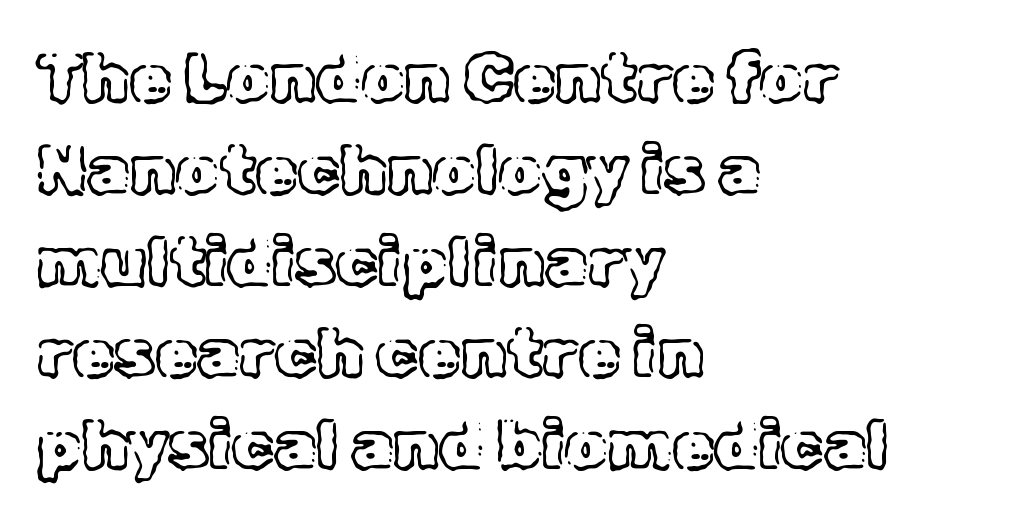
{"italic": "no", "width": "normal", "x_height": "medium", "monospaced": "no", "underline": "no", "align": "left", "line_spacing": "normal", "line_spacing_ratio": 1.35, "letter_spacing": "normal", "letter_spacing_em": 0.0, "glyph_px": 68}
